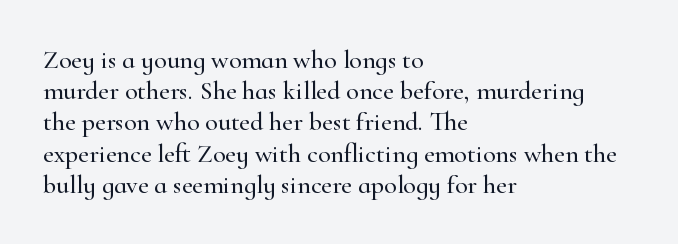
{"italic": "no", "underline": "no", "align": "left", "line_spacing_ratio": 1.2, "letter_spacing": "normal", "letter_spacing_em": 0.0, "glyph_px": 26}
